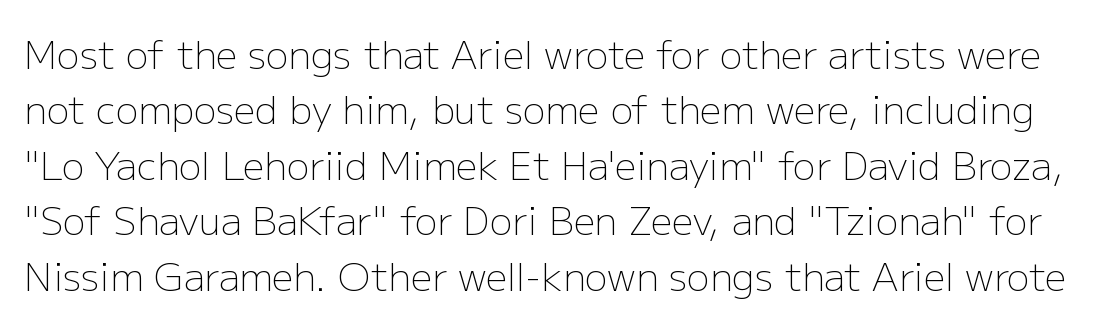
Q: Is the text bold? A: No.
Q: Is the text italic (slanted)? A: No, it is upright.
Q: Is the typeface a serif or a sans-serif typeface? A: Sans-serif.
Q: Is the text underlined? A: No.
Q: Is the spacing between letters normal or unusually wide? A: Normal.
Q: Is the spacing between lines tight, normal or loose? A: Normal.
Q: Width (condensed, normal, or wide)? A: Normal.
Q: Stroke contrast? A: Low.
Q: x-height? A: Medium.
Q: Monospaced? A: No.
